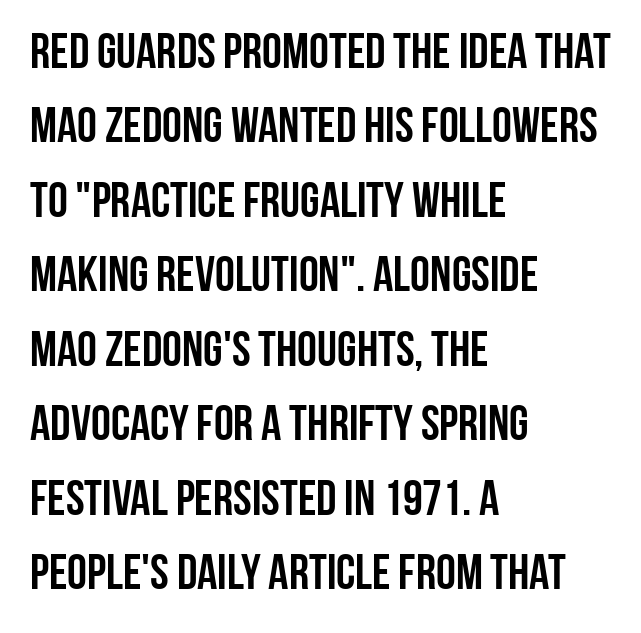
Q: Is the text italic (slanted)? A: No, it is upright.
Q: Is the typeface a serif or a sans-serif typeface? A: Sans-serif.
Q: Is the text underlined? A: No.
Q: How is the paragraph aligned? A: Left-aligned.
Q: Is the spacing between letters normal or unusually wide? A: Normal.
Q: Is the spacing between lines tight, normal or loose? A: Normal.
Q: Width (condensed, normal, or wide)? A: Condensed.
Q: Stroke contrast? A: Low.
Q: x-height? A: Large.
Q: Monospaced? A: No.
